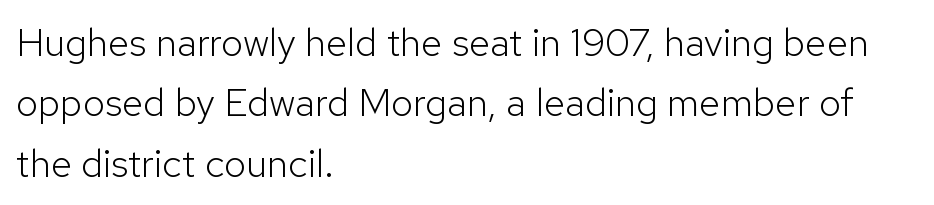
Do the characters align in a grid? No, the font is proportional. Observe the ordinary spacing: letters are neighbours, not strangers. The space directly below the letters is spotless. Weight: not bold — regular or lighter. Which margin do the lines hug? The left one — the right edge is uneven. Serif or sans? Sans — the stroke terminals are bare.
